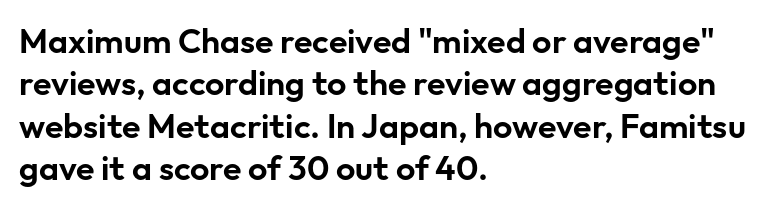
The image shows 34 px sans-serif type, upright; set left-aligned, normal line spacing (1.25x), normal letter spacing, not underlined; low stroke contrast and a medium x-height.
